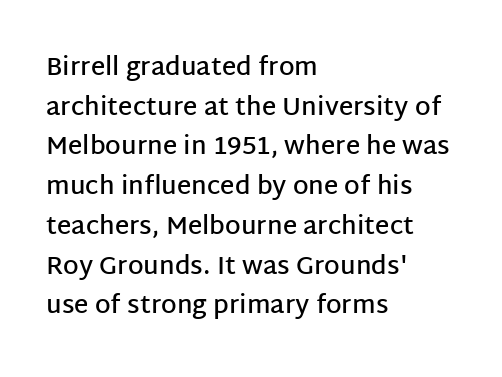
A bare baseline throughout the passage. Letter spacing: default. It's the straight-up-and-down kind of type. A somewhat darkened texture: the type is semibold rather than bold. Interline gaps are of average width in this sample. Compared with a centered layout, this one pins lines to the left instead.
